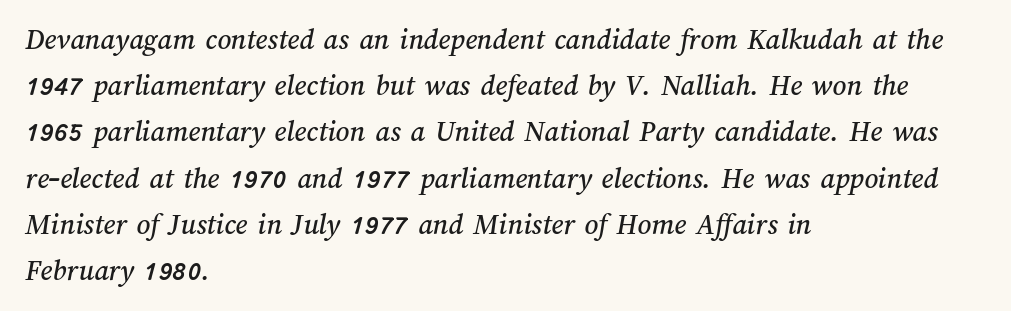
The image shows 30 px text type; set left-aligned, normal line spacing (1.54x), normal letter spacing, not underlined; medium stroke contrast and a medium x-height.
